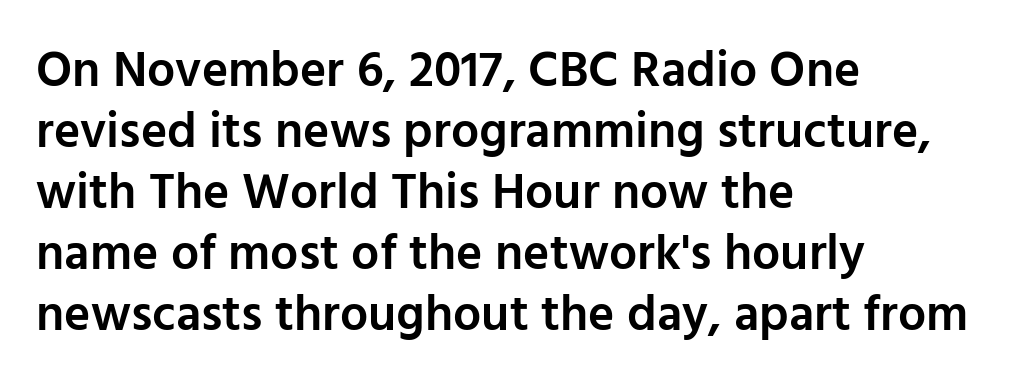
This is roman type, the default non-slanted kind. Just letters on the line, the space beneath them empty. Observe the absence of serifs on each vertical stroke in this sample. The tracking reads as untouched default to a designer's eye. The rendering uses natural spacing where letterforms have individual widths. If you drew a ruler down the left edge, every line would touch it.
